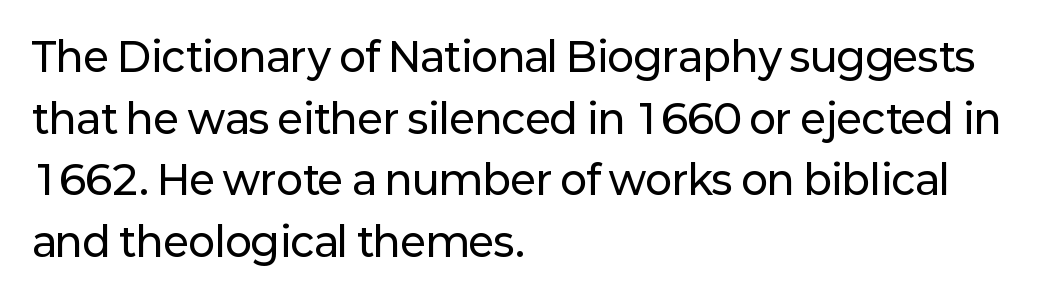
{"serif": "no", "italic": "no", "width": "normal", "stroke_contrast": "low", "x_height": "medium", "monospaced": "no", "underline": "no", "align": "left", "line_spacing": "normal", "line_spacing_ratio": 1.54, "letter_spacing": "normal", "letter_spacing_em": 0.0, "glyph_px": 40}
